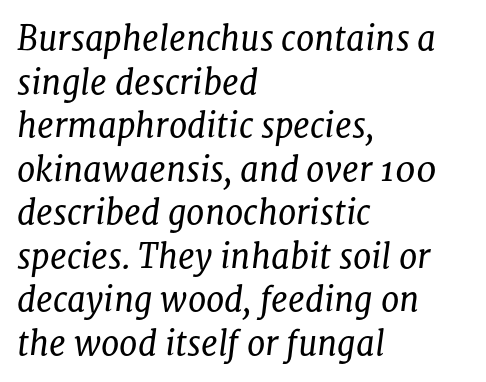
Typographically, this falls in the serif category. One glance says typical: line gaps are just what's usual. The letters advance in unequal steps, a hallmark of proportional type. Yep, that's italic — everything's leaning. The face used here is rendered with its standard letterfit.
